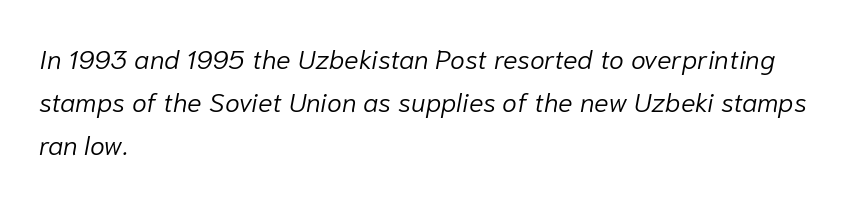
Horizontally, the lines are justified to the leading edge only. Compared with ordinary roman type, these characters are visibly tilted. A quiet, ordinary-to-light weight characterises the typeface. What's the leading like? Ordinary, nothing unusual. Students, note that the glyphs here touch the page at normal intervals.
